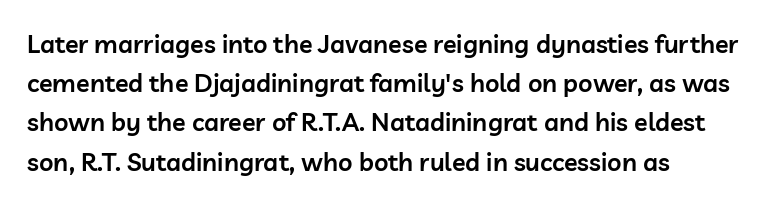
A bare baseline throughout the passage. The sample has been set in demibold, a notch under bold. The paragraph shown leans on its left margin. When letters stand straight like this, we call the style roman or upright. The space between consecutive lines is moderate.
